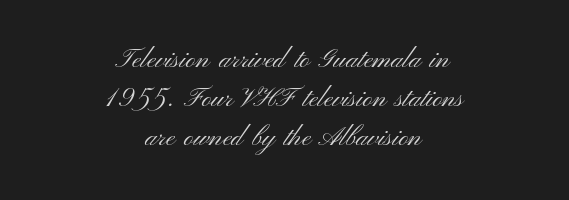
Q: Is the text bold? A: No.
Q: Is the text italic (slanted)? A: Yes.
Q: Is the text underlined? A: No.
Q: How is the paragraph aligned? A: Centered.
Q: Is the spacing between letters normal or unusually wide? A: Normal.
Q: Is the spacing between lines tight, normal or loose? A: Normal.
